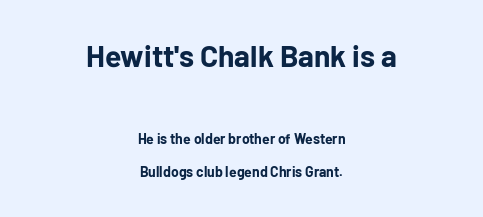
Q: Is the text bold? A: Yes.
Q: Is the text italic (slanted)? A: No, it is upright.
Q: Is the typeface a serif or a sans-serif typeface? A: Sans-serif.
Q: Is the text underlined? A: No.
Q: How is the paragraph aligned? A: Centered.
Q: Is the spacing between letters normal or unusually wide? A: Normal.
Q: Is the spacing between lines tight, normal or loose? A: Loose.
Q: Which block of text is set in a larger size, the first (top) or the second (bottom)? A: The first (top) one.
Q: Width (condensed, normal, or wide)? A: Normal.
Q: Stroke contrast? A: Low.
Q: x-height? A: Medium.
Q: Monospaced? A: No.
